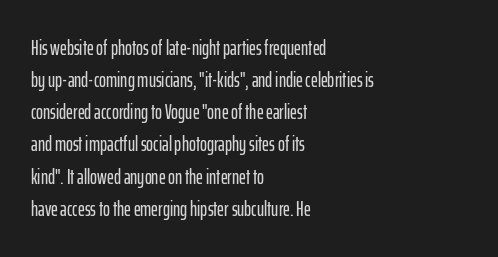
Q: Is the text italic (slanted)? A: No, it is upright.
Q: Is the text underlined? A: No.
Q: How is the paragraph aligned? A: Left-aligned.
Q: Is the spacing between letters normal or unusually wide? A: Normal.
Q: Is the spacing between lines tight, normal or loose? A: Normal.
